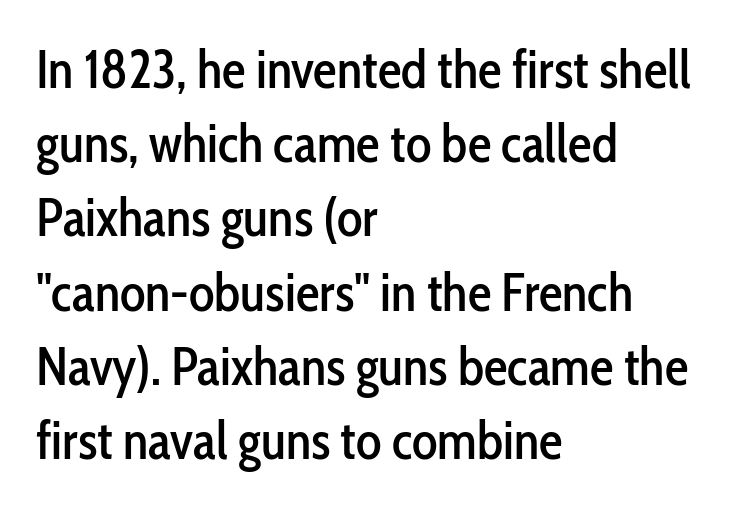
Q: Is the text italic (slanted)? A: No, it is upright.
Q: Is the typeface a serif or a sans-serif typeface? A: Sans-serif.
Q: Is the text underlined? A: No.
Q: How is the paragraph aligned? A: Left-aligned.
Q: Is the spacing between letters normal or unusually wide? A: Normal.
Q: Is the spacing between lines tight, normal or loose? A: Normal.
Q: Width (condensed, normal, or wide)? A: Condensed.
Q: Stroke contrast? A: Low.
Q: x-height? A: Medium.
Q: Monospaced? A: No.
